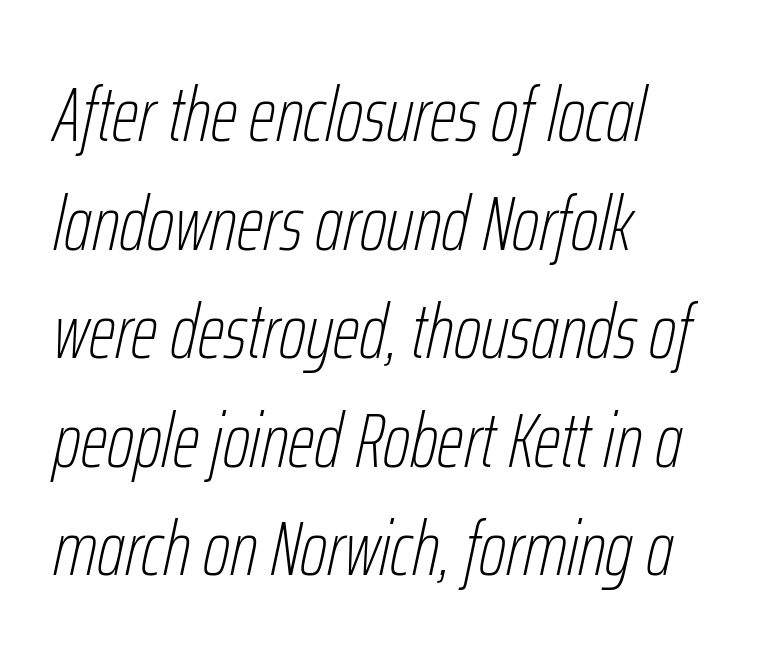
Q: Is the text bold? A: No.
Q: Is the text italic (slanted)? A: Yes, it leans right by about 12 degrees.
Q: Is the text underlined? A: No.
Q: How is the paragraph aligned? A: Left-aligned.
Q: Is the spacing between letters normal or unusually wide? A: Normal.
Q: Is the spacing between lines tight, normal or loose? A: Normal.
Q: Width (condensed, normal, or wide)? A: Condensed.
Q: Stroke contrast? A: Low.
Q: x-height? A: Medium.
Q: Monospaced? A: No.
